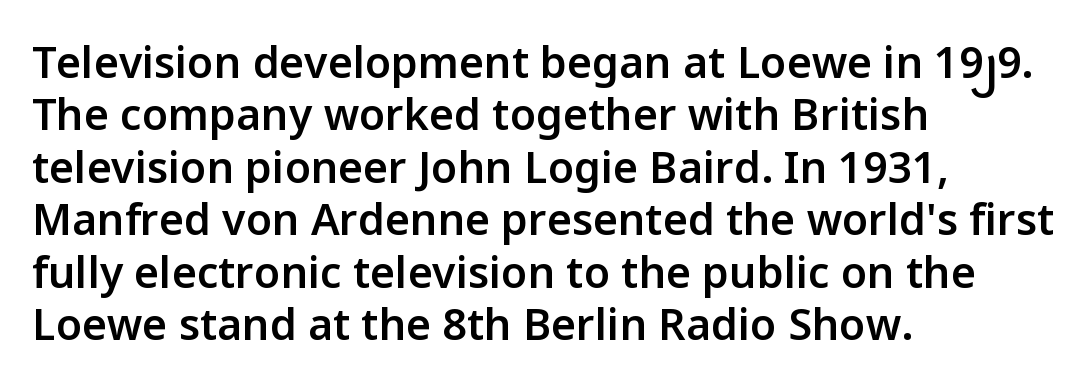
The face used here is proportionally spaced, like ordinary book or web type. These lines are composed in type without serifs. It's the straight-up-and-down kind of type. Horizontal alignment here is leftward, the default for most running prose.
